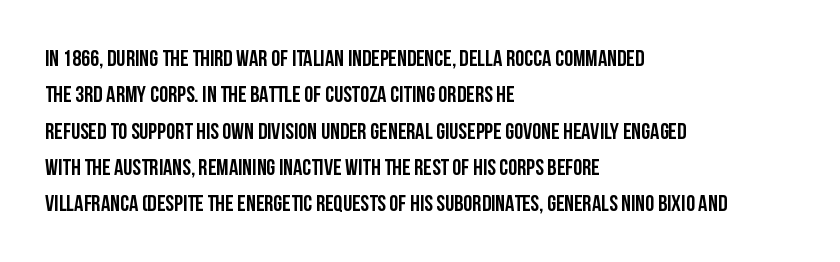
{"italic": "no", "underline": "no", "align": "left", "line_spacing": "normal", "line_spacing_ratio": 1.58, "letter_spacing": "normal", "letter_spacing_em": 0.0, "glyph_px": 23}
